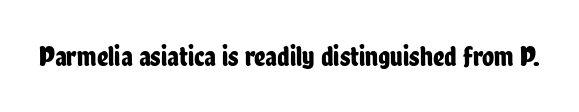
Type without underlining. Character widths vary here, with narrow letters taking less room than wide ones. Each word holds together tightly as a unit, with standard inter-letter gaps. You can tell from the bare stems that sans-serif type was used.
